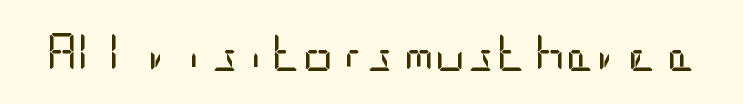
The image shows 38 px regular-weight, condensed sans-serif type, upright; set normal letter spacing, not underlined; low stroke contrast and a large x-height.
